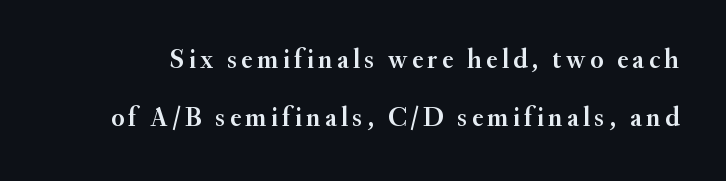
{"italic": "no", "underline": "no", "line_spacing": "loose", "line_spacing_ratio": 2.15, "glyph_px": 27}
